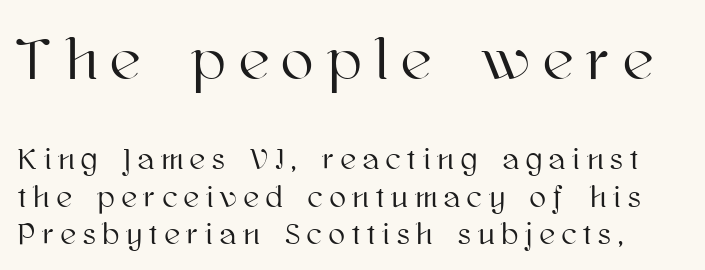
{"italic": "no", "width": "normal", "stroke_contrast": "high", "x_height": "medium", "monospaced": "no", "underline": "no", "line_spacing_ratio": 1.24, "letter_spacing": "wide", "letter_spacing_em": 0.24, "larger_block": "first", "size_ratio": 1.97, "glyph_px": 59}
